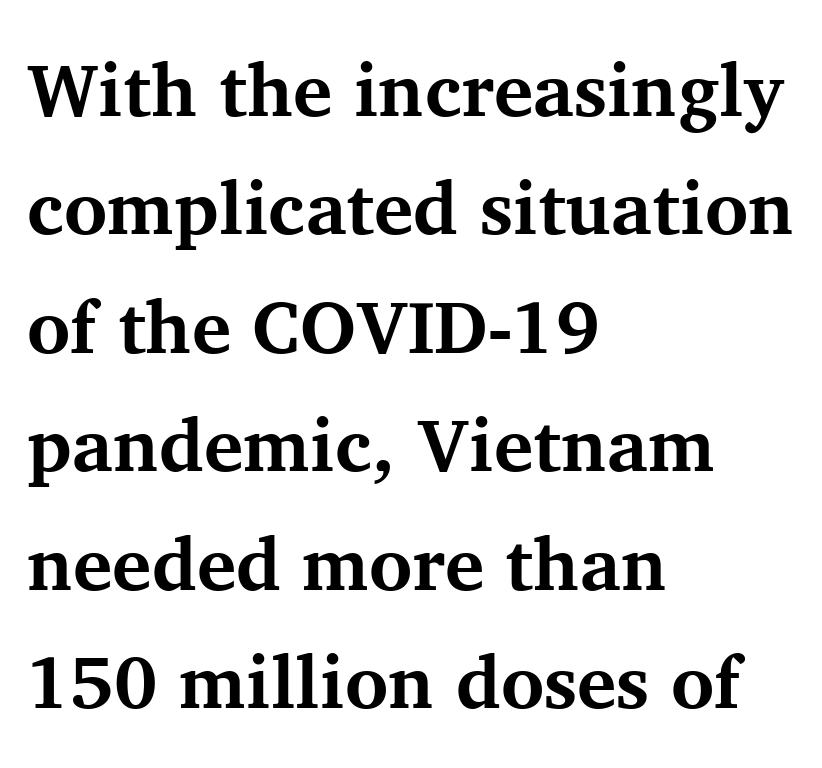
Honestly, there is no underline to notice here at all. Old-style or modern, the face here clearly has serifs. Proportional: the letters do not fall into vertical columns. Reading down the block, your eye returns to a fixed left position each line.
